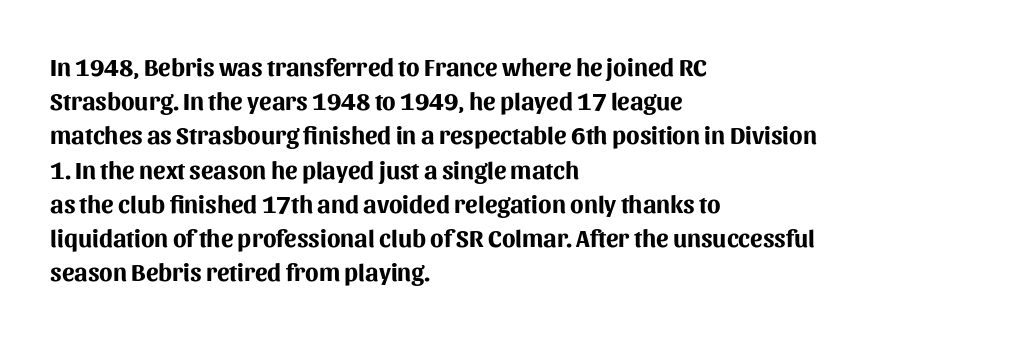
The lines in this sample share a left origin and differ only in where they stop. Summary of vertical rhythm: regular, with standard interline spacing. Italic: no, the glyphs are upright roman. The letterforms sit shoulder to shoulder at normal distance. Set as a true bold cut, around the 700 mark. The baseline area is clear.
